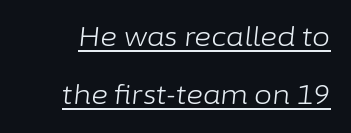
The image shows 26 px text type, italic (leaning right); set loose line spacing (2.25x), normal letter spacing, underlined.
